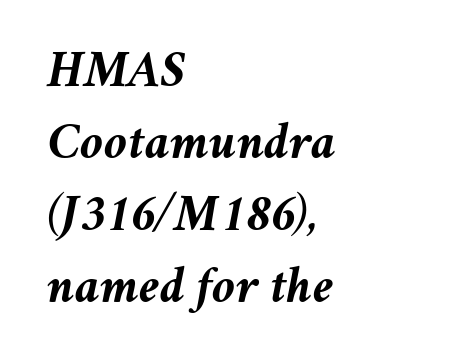
Q: Is the text bold? A: Yes.
Q: Is the text italic (slanted)? A: Yes, it leans right by about 11 degrees.
Q: Is the text underlined? A: No.
Q: How is the paragraph aligned? A: Left-aligned.
Q: Is the spacing between letters normal or unusually wide? A: Normal.
Q: Is the spacing between lines tight, normal or loose? A: Normal.
Q: Width (condensed, normal, or wide)? A: Normal.
Q: Stroke contrast? A: Medium.
Q: x-height? A: Medium.
Q: Monospaced? A: No.
